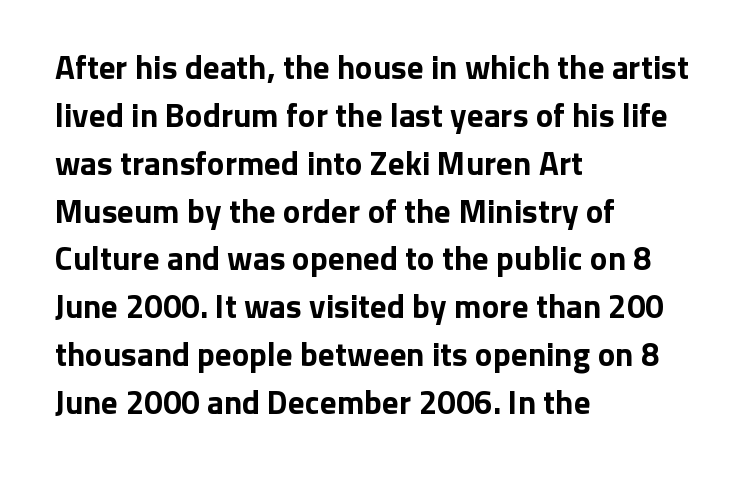
The image shows 33 px bold sans-serif type, upright; set left-aligned, normal line spacing (1.45x), normal letter spacing, not underlined; low stroke contrast and a medium x-height.
